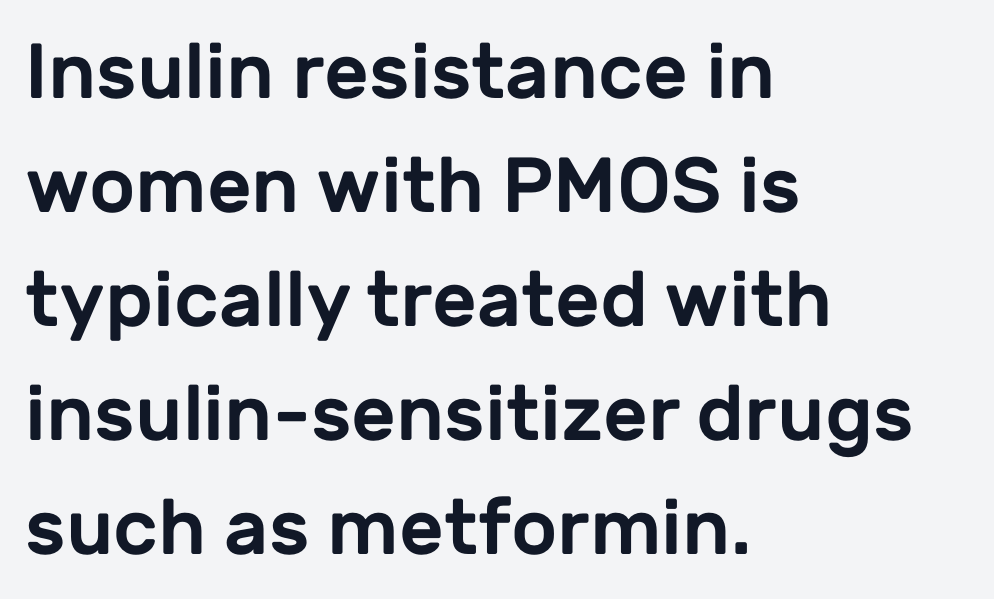
The image shows 78 px sans-serif type, upright; set left-aligned, normal line spacing (1.46x), normal letter spacing, not underlined; low stroke contrast and a medium x-height.
